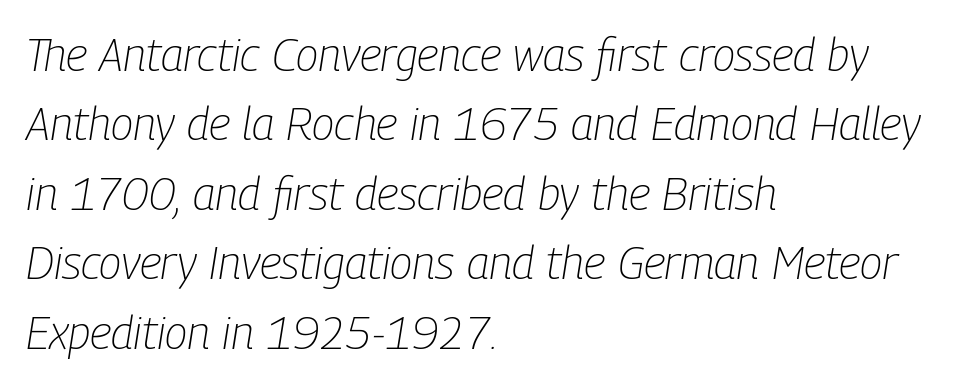
The lines sit at an ordinary, default distance from one another. Descender tails drop into unmarked territory. A light-to-regular cut is what we see here. Character widths vary here, with narrow letters taking less room than wide ones.
